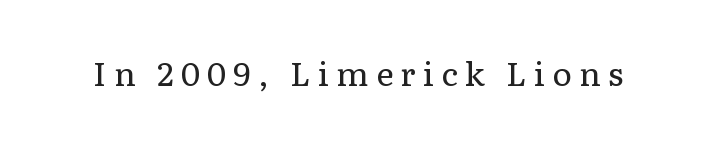
The image shows 33 px regular-weight serif type, upright; set unusually wide letter spacing (+0.22 em), not underlined; low stroke contrast and a medium x-height.
